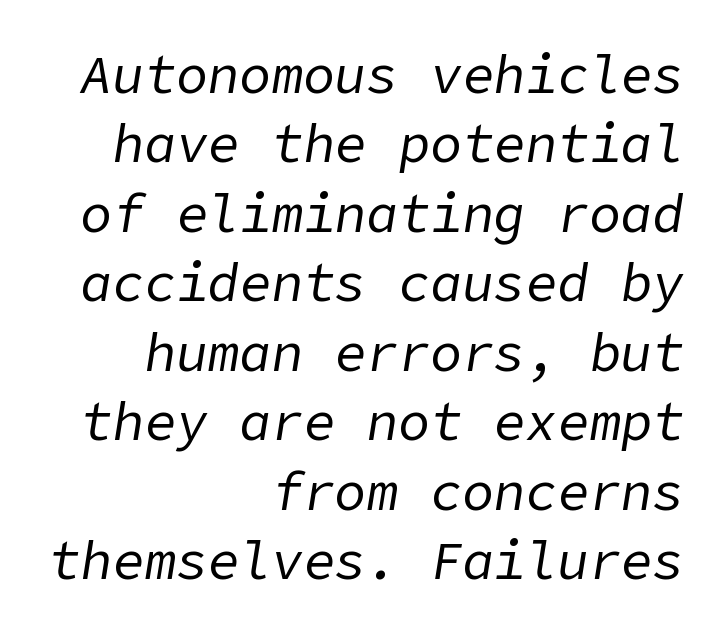
{"italic": "yes", "lean": "right", "slant_degrees": 9, "bold": "no", "weight": "regular", "width": "normal", "stroke_contrast": "low", "x_height": "medium", "underline": "no", "align": "right", "line_spacing": "normal", "line_spacing_ratio": 1.31, "letter_spacing": "normal", "letter_spacing_em": 0.0, "glyph_px": 53}
